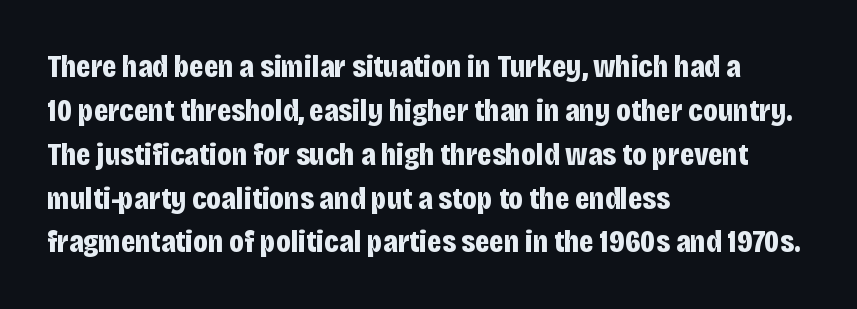
Q: Is the text bold? A: Yes.
Q: Is the text italic (slanted)? A: No, it is upright.
Q: Is the typeface a serif or a sans-serif typeface? A: Sans-serif.
Q: Is the text underlined? A: No.
Q: How is the paragraph aligned? A: Left-aligned.
Q: Is the spacing between letters normal or unusually wide? A: Normal.
Q: Is the spacing between lines tight, normal or loose? A: Normal.
Q: Width (condensed, normal, or wide)? A: Condensed.
Q: Stroke contrast? A: Low.
Q: x-height? A: Large.
Q: Monospaced? A: No.
